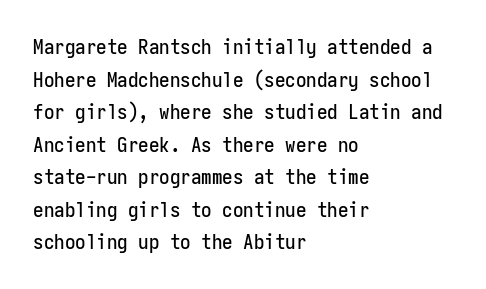
{"italic": "no", "underline": "no", "align": "left", "line_spacing": "normal", "line_spacing_ratio": 1.55, "letter_spacing": "normal", "letter_spacing_em": 0.0, "glyph_px": 21}
